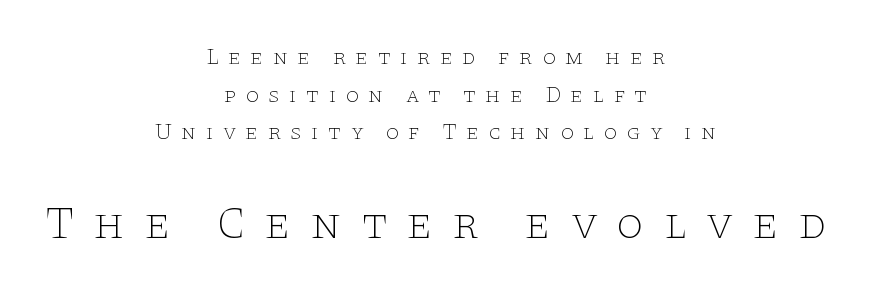
Q: Is the text bold? A: No.
Q: Is the text italic (slanted)? A: No, it is upright.
Q: Is the typeface a serif or a sans-serif typeface? A: Serif.
Q: Is the text underlined? A: No.
Q: How is the paragraph aligned? A: Centered.
Q: Is the spacing between letters normal or unusually wide? A: Unusually wide.
Q: Which block of text is set in a larger size, the first (top) or the second (bottom)? A: The second (bottom) one.
Q: Width (condensed, normal, or wide)? A: Wide.
Q: Stroke contrast? A: Low.
Q: x-height? A: Large.
Q: Monospaced? A: No.
